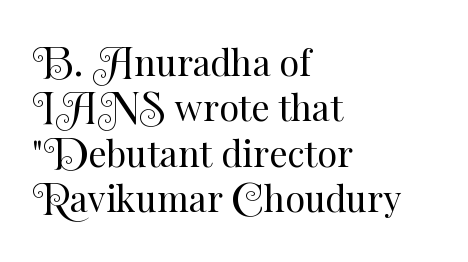
{"italic": "no", "bold": "no", "weight": "regular", "width": "normal", "stroke_contrast": "medium", "x_height": "small", "monospaced": "no", "underline": "no", "align": "left", "line_spacing": "normal", "line_spacing_ratio": 1.26, "letter_spacing": "normal", "letter_spacing_em": 0.0, "glyph_px": 36}
